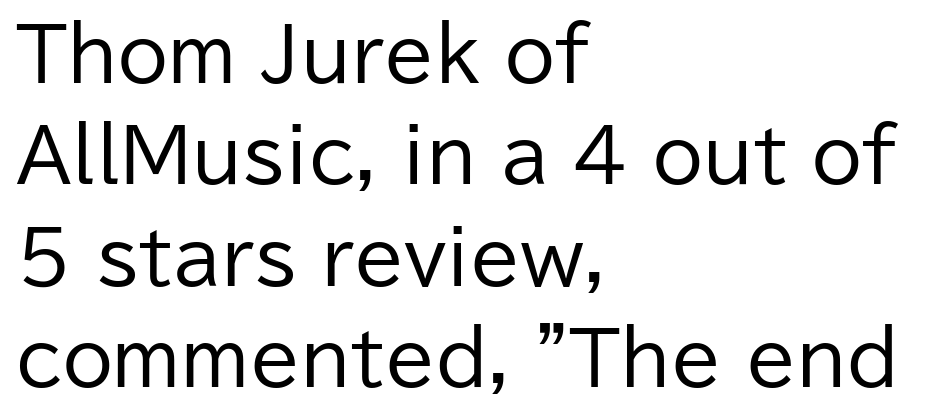
The lines sit at an ordinary, default distance from one another. Does extra space separate the letters? No, they use regular spacing. This is sans-serif lettering, the kind often seen on screens and signage. The specimen omits any rule beneath the text block's lines. If you drew a ruler down the left edge, every line would touch it.
